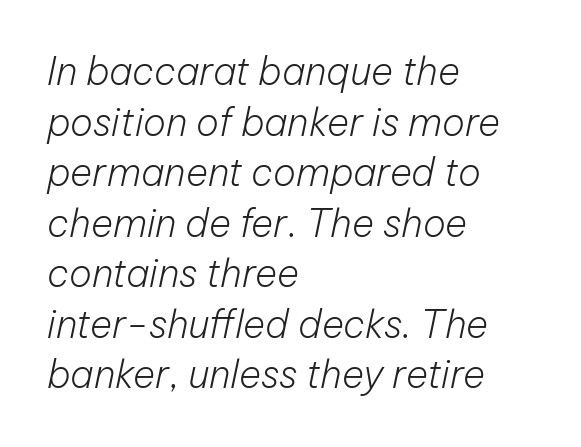
{"italic": "yes", "lean": "right", "slant_degrees": 12, "bold": "no", "weight": "light", "width": "normal", "stroke_contrast": "low", "x_height": "medium", "monospaced": "no", "underline": "no", "align": "left", "line_spacing": "normal", "line_spacing_ratio": 1.33, "letter_spacing": "normal", "letter_spacing_em": 0.0, "glyph_px": 38}
